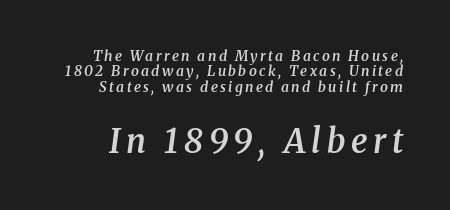
Q: Is the text bold? A: Semi-bold.
Q: Is the text italic (slanted)? A: Yes, it leans right by about 8 degrees.
Q: Is the typeface a serif or a sans-serif typeface? A: Serif.
Q: Is the text underlined? A: No.
Q: Is the spacing between lines tight, normal or loose? A: Tight.
Q: Which block of text is set in a larger size, the first (top) or the second (bottom)? A: The second (bottom) one.
Q: Width (condensed, normal, or wide)? A: Normal.
Q: Stroke contrast? A: Medium.
Q: x-height? A: Medium.
Q: Monospaced? A: No.
